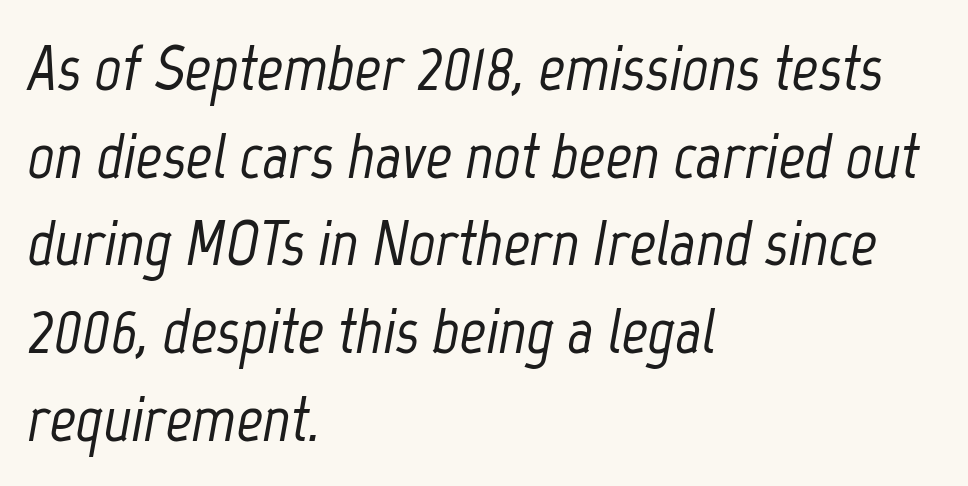
Q: Is the text italic (slanted)? A: Yes, it leans right by about 12 degrees.
Q: Is the text underlined? A: No.
Q: How is the paragraph aligned? A: Left-aligned.
Q: Is the spacing between letters normal or unusually wide? A: Normal.
Q: Is the spacing between lines tight, normal or loose? A: Normal.
Q: Width (condensed, normal, or wide)? A: Condensed.
Q: Stroke contrast? A: Low.
Q: x-height? A: Medium.
Q: Monospaced? A: No.
